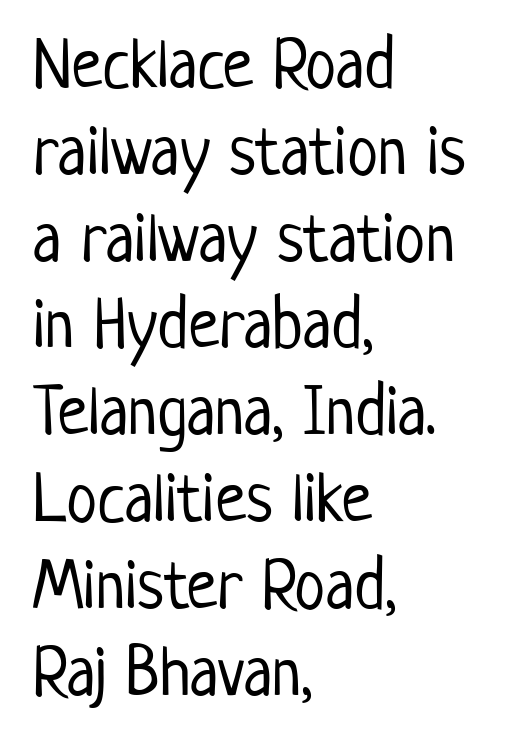
Q: Is the text bold? A: No.
Q: Is the text italic (slanted)? A: No, it is upright.
Q: Is the typeface a serif or a sans-serif typeface? A: Sans-serif.
Q: Is the text underlined? A: No.
Q: How is the paragraph aligned? A: Left-aligned.
Q: Is the spacing between letters normal or unusually wide? A: Normal.
Q: Width (condensed, normal, or wide)? A: Condensed.
Q: Stroke contrast? A: Low.
Q: x-height? A: Medium.
Q: Monospaced? A: No.
